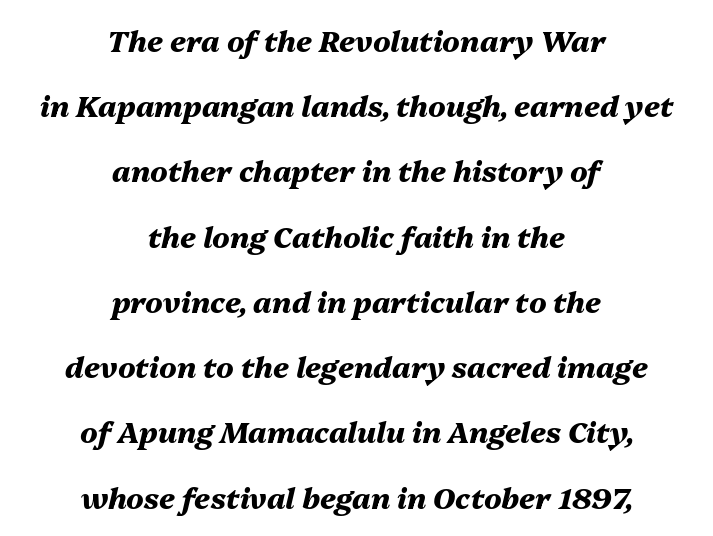
The image shows 29 px heavy type, italic (leaning right); set centered, loose line spacing (2.25x), normal letter spacing, not underlined; medium stroke contrast and a medium x-height.
